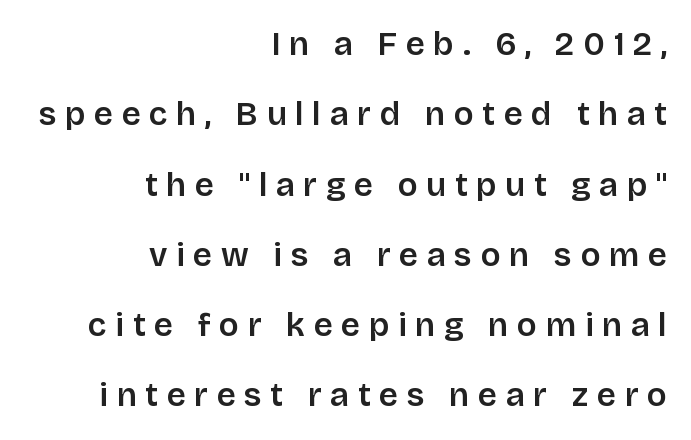
{"serif": "no", "italic": "no", "width": "normal", "stroke_contrast": "low", "x_height": "large", "monospaced": "no", "underline": "no", "align": "right", "line_spacing": "loose", "line_spacing_ratio": 2.13, "letter_spacing": "wide", "letter_spacing_em": 0.26, "glyph_px": 33}
